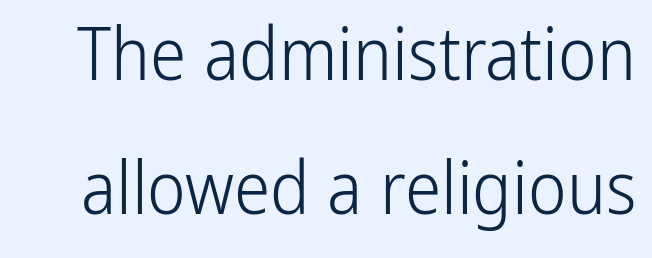
{"serif": "no", "italic": "no", "bold": "no", "weight": "light", "width": "condensed", "stroke_contrast": "low", "x_height": "medium", "monospaced": "no", "underline": "no", "line_spacing_ratio": 1.83, "letter_spacing": "normal", "letter_spacing_em": 0.0, "glyph_px": 73}
